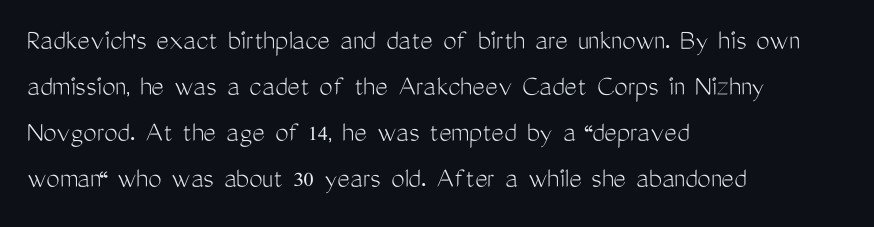
{"serif": "no", "italic": "no", "bold": "no", "weight": "light", "width": "condensed", "stroke_contrast": "medium", "x_height": "medium", "monospaced": "no", "underline": "no", "align": "left", "line_spacing": "normal", "line_spacing_ratio": 1.53, "letter_spacing": "normal", "letter_spacing_em": 0.0, "glyph_px": 30}
